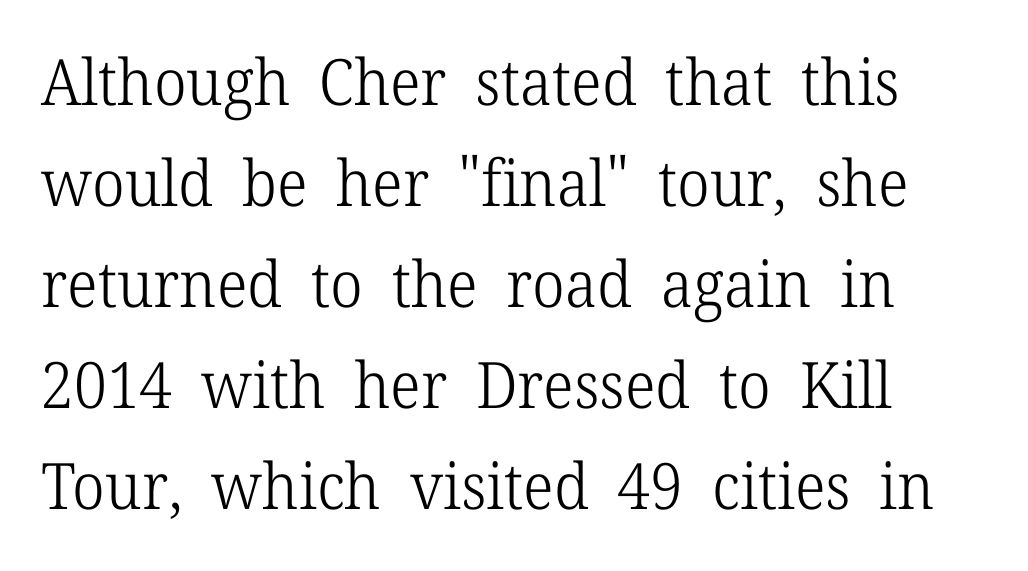
The image shows 64 px light serif type, upright; set left-aligned, normal line spacing (1.58x), normal letter spacing, not underlined; low stroke contrast and a medium x-height.
